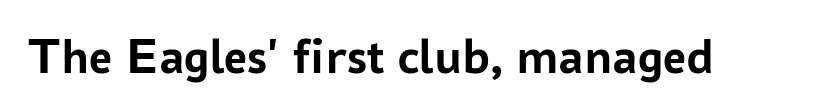
{"serif": "no", "italic": "no", "bold": "yes", "weight": "semibold", "width": "normal", "stroke_contrast": "low", "x_height": "medium", "monospaced": "no", "underline": "no", "letter_spacing": "normal", "letter_spacing_em": 0.0, "glyph_px": 51}
